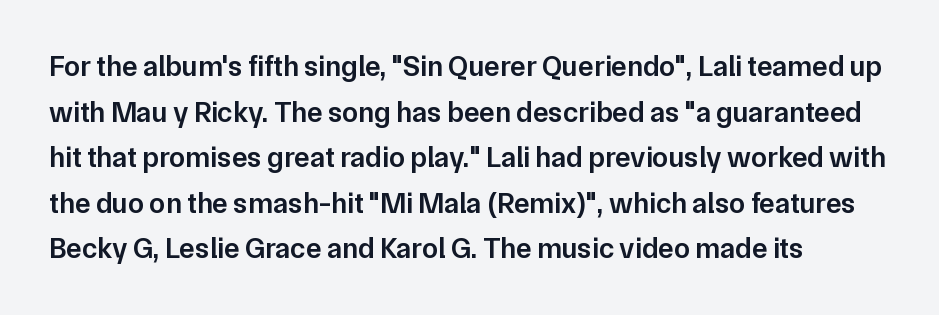
The image shows 29 px semibold sans-serif type, upright; set left-aligned, normal line spacing (1.57x), normal letter spacing, not underlined; low stroke contrast and a medium x-height.
